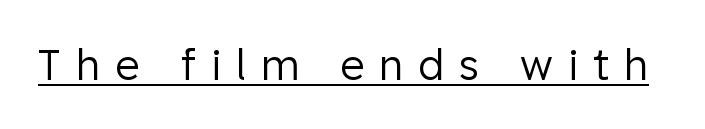
{"serif": "no", "italic": "no", "bold": "no", "weight": "regular", "width": "normal", "stroke_contrast": "low", "x_height": "medium", "monospaced": "no", "underline": "yes", "letter_spacing": "wide", "letter_spacing_em": 0.35, "glyph_px": 42}
